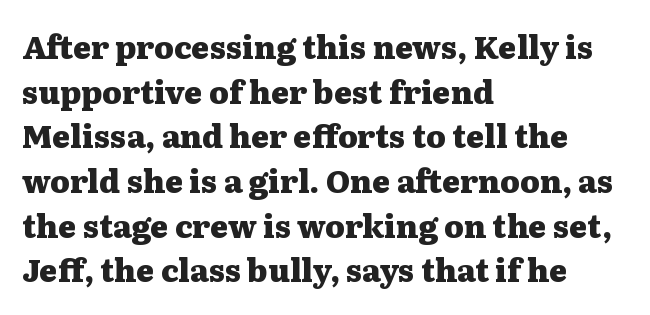
{"serif": "yes", "italic": "no", "bold": "yes", "weight": "heavy", "width": "wide", "stroke_contrast": "medium", "x_height": "medium", "monospaced": "no", "underline": "no", "align": "left", "line_spacing": "normal", "line_spacing_ratio": 1.44, "letter_spacing": "normal", "letter_spacing_em": 0.0, "glyph_px": 31}
